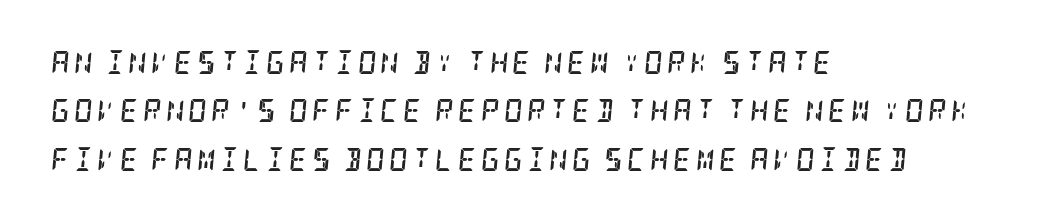
How heavy is the stroke? Heavy — this is a bold. Does the lettering tilt? It does — this is italic. Alignment: flush left. These lines stand farther apart than default settings would place them.
